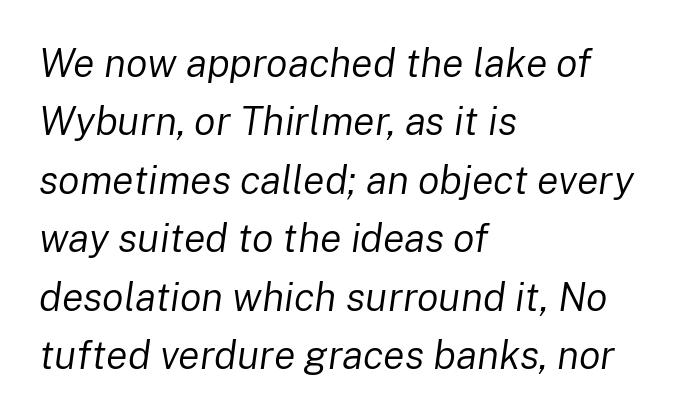
Q: Is the text bold? A: No.
Q: Is the text italic (slanted)? A: Yes, it leans right by about 8 degrees.
Q: Is the text underlined? A: No.
Q: How is the paragraph aligned? A: Left-aligned.
Q: Is the spacing between letters normal or unusually wide? A: Normal.
Q: Is the spacing between lines tight, normal or loose? A: Normal.
Q: Width (condensed, normal, or wide)? A: Normal.
Q: Stroke contrast? A: Low.
Q: x-height? A: Medium.
Q: Monospaced? A: No.
